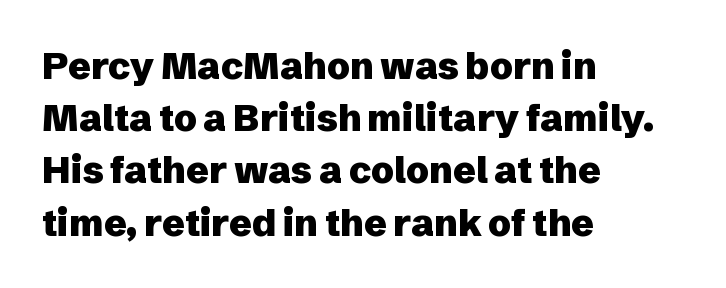
The image shows 37 px heavy sans-serif type, upright; set left-aligned, normal line spacing (1.41x), normal letter spacing, not underlined; low stroke contrast and a medium x-height.
